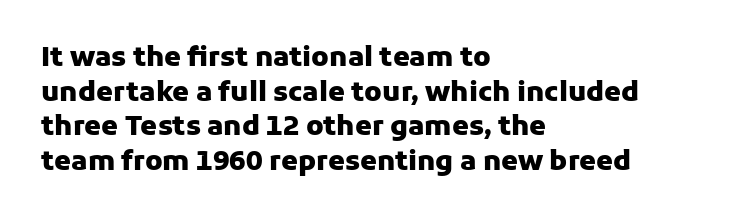
{"italic": "no", "bold": "yes", "underline": "no", "align": "left", "line_spacing": "normal", "line_spacing_ratio": 1.28, "letter_spacing": "normal", "letter_spacing_em": 0.0, "glyph_px": 27}
